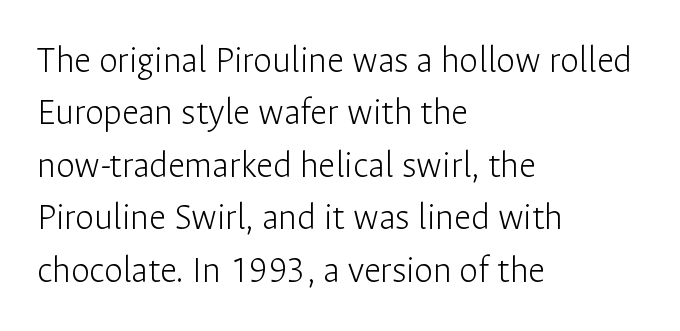
Q: Is the text bold? A: No.
Q: Is the text italic (slanted)? A: No, it is upright.
Q: Is the typeface a serif or a sans-serif typeface? A: Sans-serif.
Q: Is the text underlined? A: No.
Q: How is the paragraph aligned? A: Left-aligned.
Q: Is the spacing between letters normal or unusually wide? A: Normal.
Q: Is the spacing between lines tight, normal or loose? A: Normal.
Q: Width (condensed, normal, or wide)? A: Normal.
Q: Stroke contrast? A: Low.
Q: x-height? A: Medium.
Q: Monospaced? A: No.
